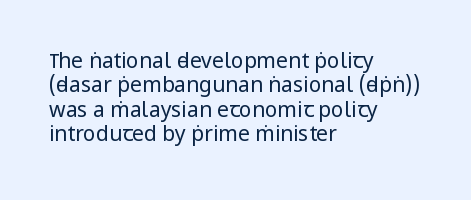
The image shows 21 px text type, upright; set left-aligned, line spacing 1.16x, normal letter spacing, not underlined.
